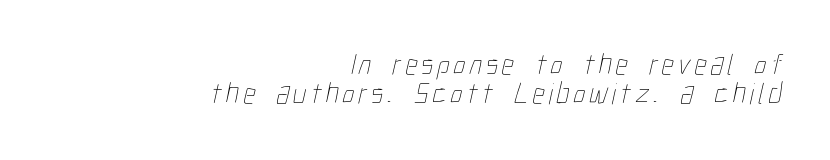
The image shows 30 px thin, condensed type; set right-aligned, tight line spacing (0.98x), not underlined; low stroke contrast and a medium x-height.
